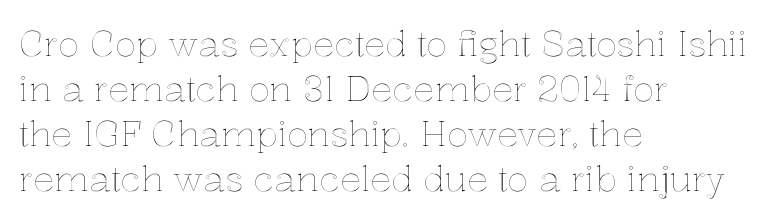
Q: Is the text italic (slanted)? A: No, it is upright.
Q: Is the text underlined? A: No.
Q: How is the paragraph aligned? A: Left-aligned.
Q: Is the spacing between letters normal or unusually wide? A: Normal.
Q: Is the spacing between lines tight, normal or loose? A: Normal.
Q: Width (condensed, normal, or wide)? A: Normal.
Q: x-height? A: Medium.
Q: Monospaced? A: No.
